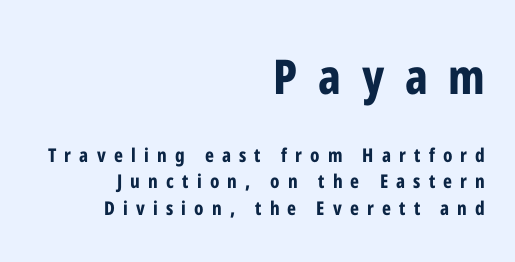
{"serif": "no", "italic": "no", "bold": "yes", "weight": "bold", "width": "condensed", "stroke_contrast": "low", "x_height": "medium", "monospaced": "no", "underline": "no", "align": "right", "line_spacing": "normal", "line_spacing_ratio": 1.4, "letter_spacing": "wide", "letter_spacing_em": 0.43, "larger_block": "first", "size_ratio": 2.53, "glyph_px": 48}
